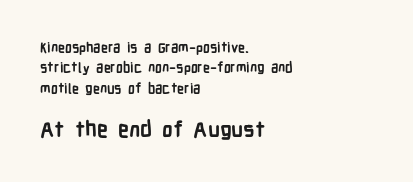
{"italic": "no", "bold": "yes", "underline": "no", "align": "left", "line_spacing": "normal", "line_spacing_ratio": 1.45, "letter_spacing": "normal", "letter_spacing_em": 0.0, "larger_block": "second", "size_ratio": 1.57, "glyph_px": 22}
